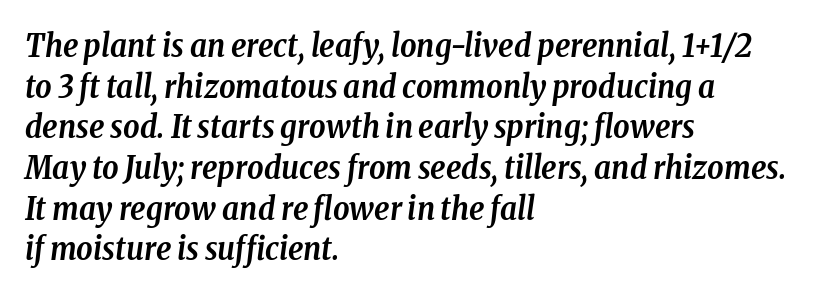
Q: Is the text bold? A: Yes.
Q: Is the text italic (slanted)? A: Yes, it leans right by about 8 degrees.
Q: Is the typeface a serif or a sans-serif typeface? A: Serif.
Q: Is the text underlined? A: No.
Q: How is the paragraph aligned? A: Left-aligned.
Q: Is the spacing between letters normal or unusually wide? A: Normal.
Q: Is the spacing between lines tight, normal or loose? A: Normal.
Q: Width (condensed, normal, or wide)? A: Condensed.
Q: Stroke contrast? A: Low.
Q: x-height? A: Medium.
Q: Monospaced? A: No.
